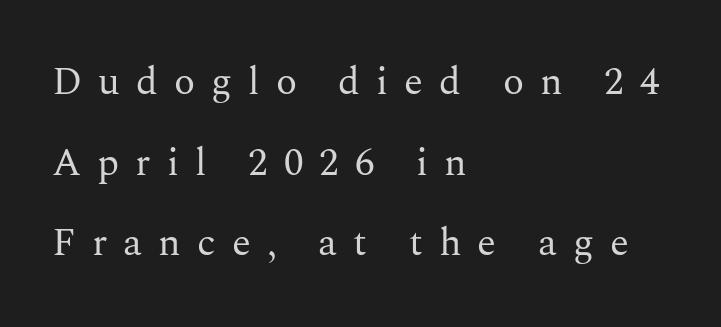
Q: Is the text bold? A: No.
Q: Is the text italic (slanted)? A: No, it is upright.
Q: Is the typeface a serif or a sans-serif typeface? A: Serif.
Q: Is the text underlined? A: No.
Q: How is the paragraph aligned? A: Left-aligned.
Q: Is the spacing between letters normal or unusually wide? A: Unusually wide.
Q: Is the spacing between lines tight, normal or loose? A: Loose.
Q: Width (condensed, normal, or wide)? A: Normal.
Q: Stroke contrast? A: Medium.
Q: x-height? A: Medium.
Q: Monospaced? A: No.
